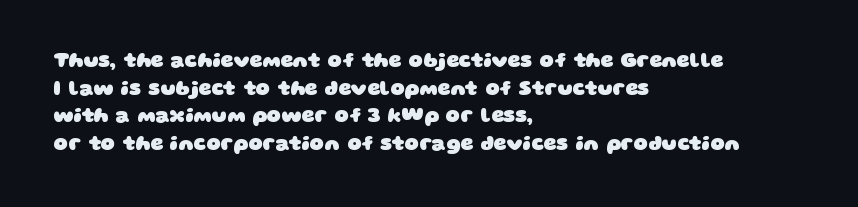
{"bold": "yes", "underline": "no", "align": "left", "line_spacing": "normal", "line_spacing_ratio": 1.38, "letter_spacing": "normal", "letter_spacing_em": 0.0, "glyph_px": 20}
